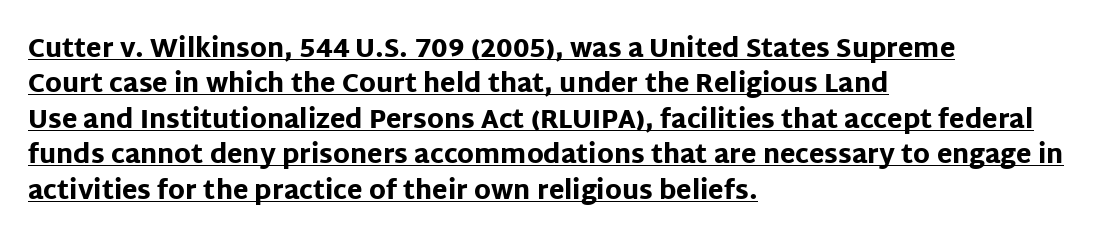
Q: Is the text bold? A: Yes.
Q: Is the text italic (slanted)? A: No, it is upright.
Q: Is the text underlined? A: Yes.
Q: How is the paragraph aligned? A: Left-aligned.
Q: Is the spacing between letters normal or unusually wide? A: Normal.
Q: Is the spacing between lines tight, normal or loose? A: Normal.
